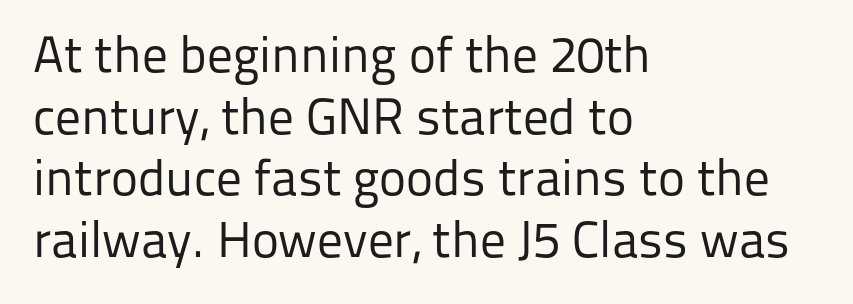
Q: Is the text bold? A: No.
Q: Is the text italic (slanted)? A: No, it is upright.
Q: Is the typeface a serif or a sans-serif typeface? A: Sans-serif.
Q: Is the text underlined? A: No.
Q: How is the paragraph aligned? A: Left-aligned.
Q: Is the spacing between letters normal or unusually wide? A: Normal.
Q: Width (condensed, normal, or wide)? A: Normal.
Q: Stroke contrast? A: Low.
Q: x-height? A: Medium.
Q: Monospaced? A: No.
